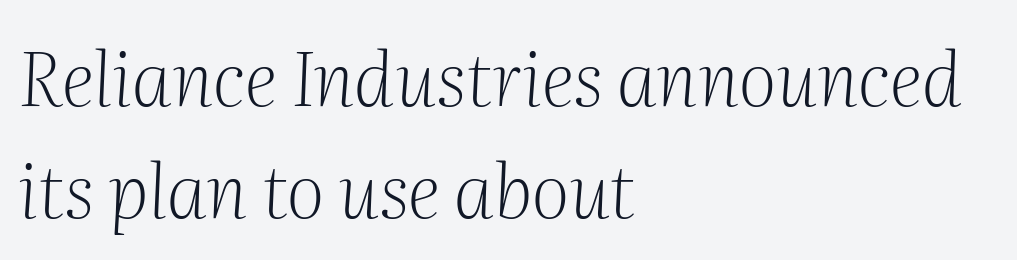
The image shows 74 px light serif type, italic (leaning right); set left-aligned, normal line spacing (1.52x), normal letter spacing, not underlined; medium stroke contrast and a medium x-height.
